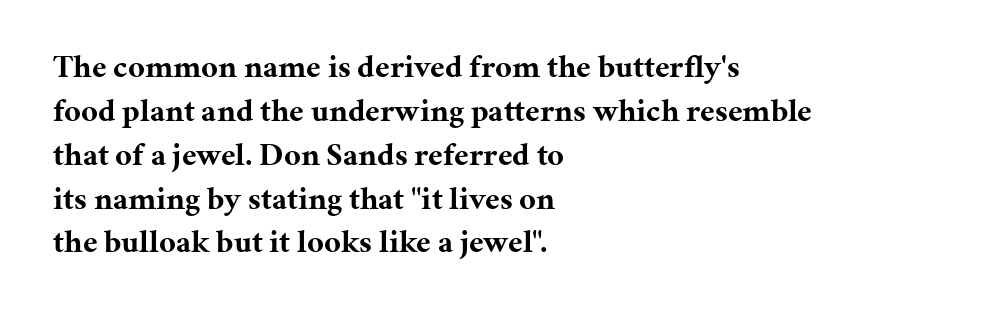
A student would call this left alignment; a typographer would say flush left, rag right. This sample uses plain, unmodified letter spacing. The lettering stays uniformly vertical, giving the passage a roman look. Just letters on the line, the space beneath them empty. In terms of letterform style, serifs are clearly present. The rows are spaced the way most documents space them.
